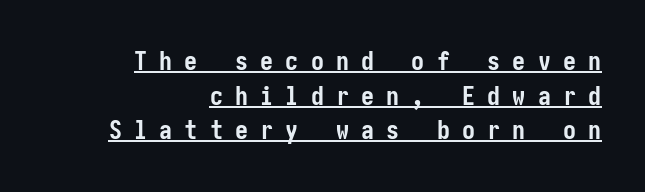
The image shows 26 px bold type, upright; set right-aligned, normal line spacing (1.33x), unusually wide letter spacing (+0.47 em), underlined.
